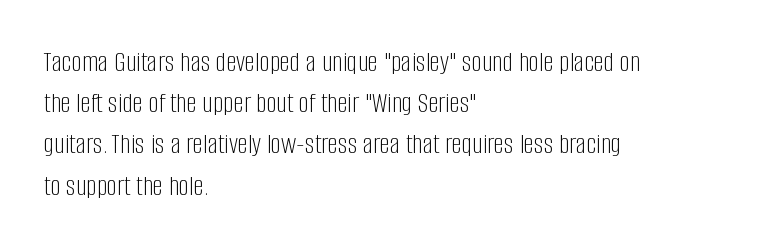
Q: Is the text bold? A: No.
Q: Is the text italic (slanted)? A: No, it is upright.
Q: Is the typeface a serif or a sans-serif typeface? A: Sans-serif.
Q: Is the text underlined? A: No.
Q: How is the paragraph aligned? A: Left-aligned.
Q: Is the spacing between letters normal or unusually wide? A: Normal.
Q: Is the spacing between lines tight, normal or loose? A: Normal.
Q: Width (condensed, normal, or wide)? A: Condensed.
Q: Stroke contrast? A: Low.
Q: x-height? A: Large.
Q: Monospaced? A: No.
